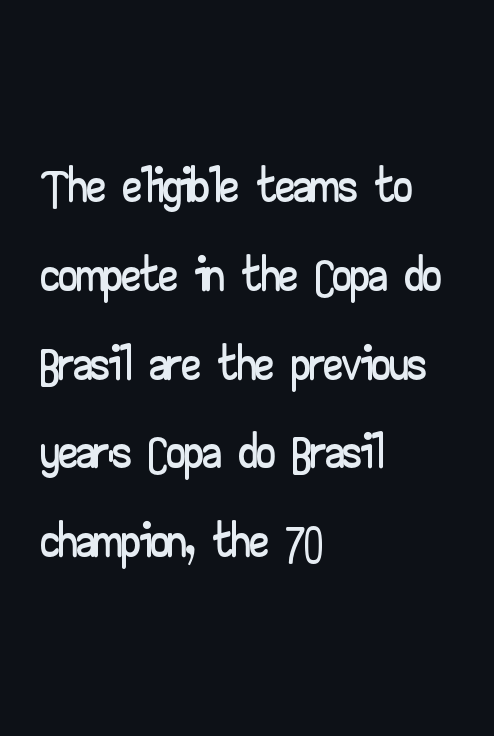
Underline: absent. Compared with typical body copy, the letter spacing here is the same. The rendering shows plain stroke endings on the letterforms — a sans-serif design. A typesetter would mark this as roman, not italic.
